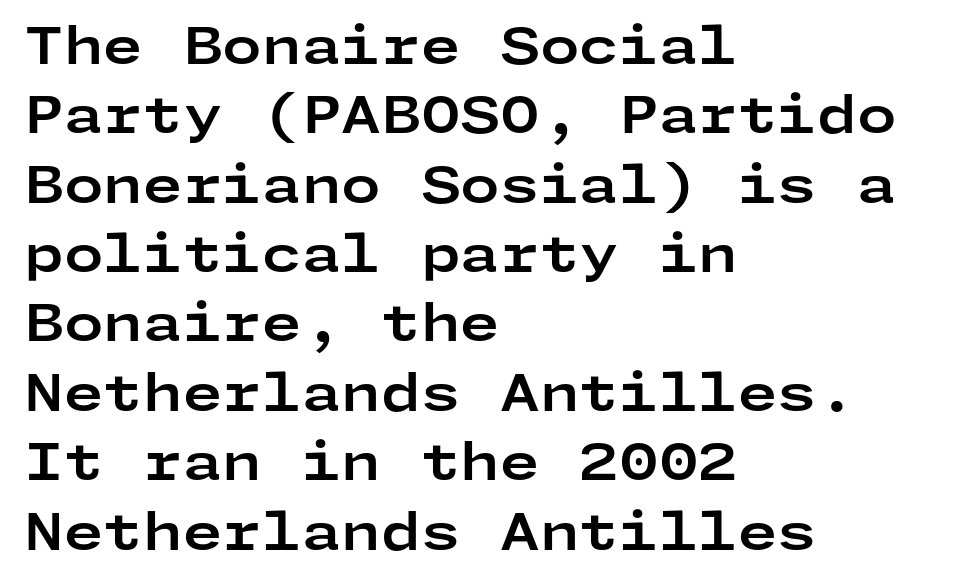
The designer went with a sans here, leaving each stem footless. Its strokes are broad and dark, the hallmark of bold type. The paragraph has a hard left edge and a soft right edge. Vertical strokes here are truly vertical.
